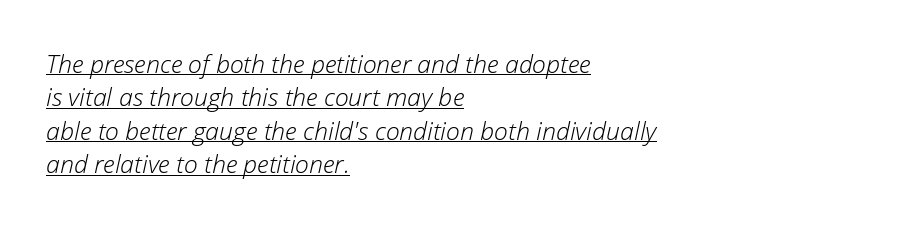
The image shows 25 px text type, italic (leaning right); set left-aligned, normal line spacing (1.34x), normal letter spacing, underlined.
